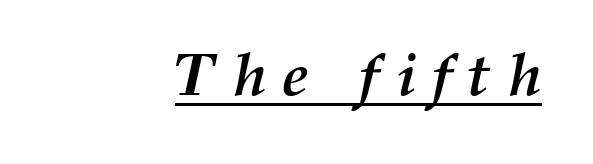
Italic: yes, the glyphs are oblique. Students, note that the glyphs here are deliberately spaced far apart. Decoration check: the copy is underlined. The characters look thick and weighty, a clear bold. Leftover space on each line is placed entirely before the opening word.
